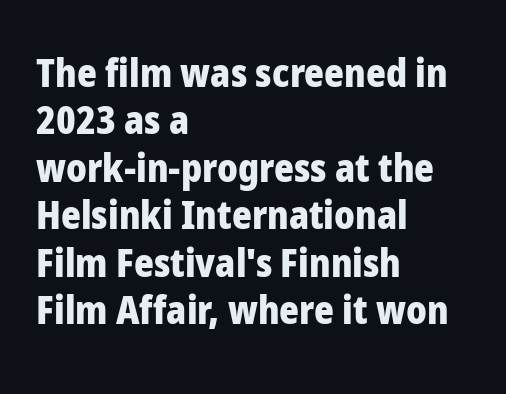
The image shows 38 px heavy sans-serif type, upright; set left-aligned, normal line spacing (1.25x), normal letter spacing, not underlined; low stroke contrast and a medium x-height.
